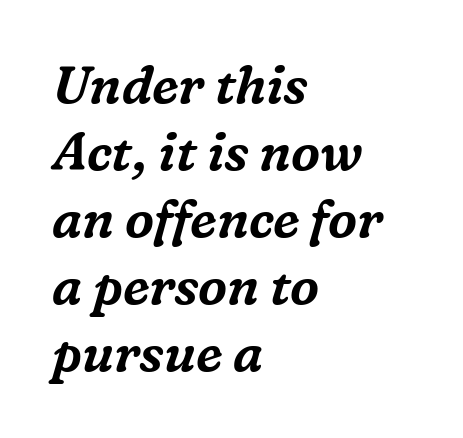
Q: Is the text italic (slanted)? A: Yes, it leans right by about 16 degrees.
Q: Is the typeface a serif or a sans-serif typeface? A: Serif.
Q: Is the text underlined? A: No.
Q: How is the paragraph aligned? A: Left-aligned.
Q: Is the spacing between letters normal or unusually wide? A: Normal.
Q: Is the spacing between lines tight, normal or loose? A: Normal.
Q: Width (condensed, normal, or wide)? A: Normal.
Q: Stroke contrast? A: Medium.
Q: x-height? A: Medium.
Q: Monospaced? A: No.
